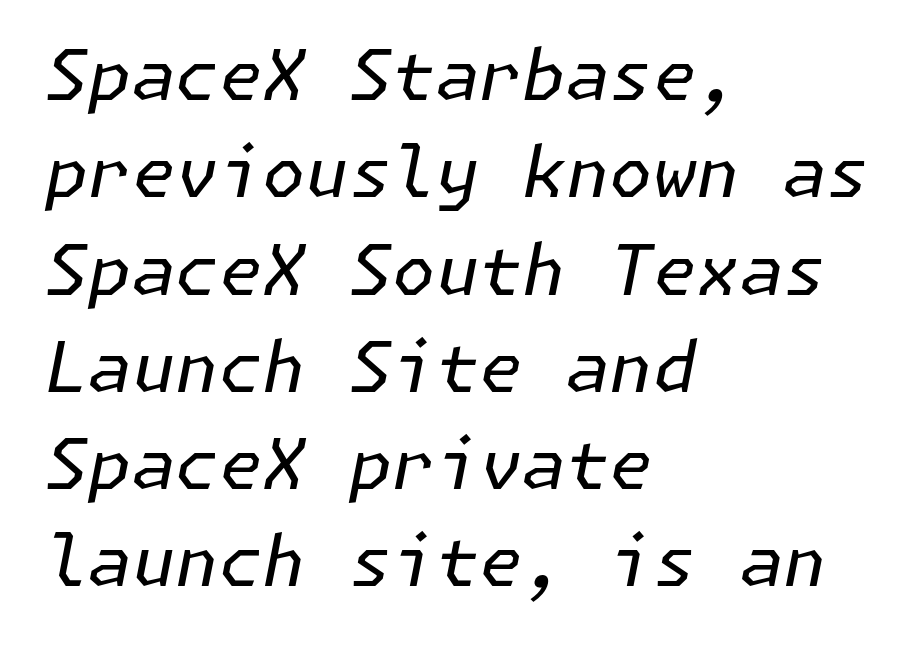
The image shows 70 px regular-weight type, italic (leaning right); set left-aligned, normal line spacing (1.39x), normal letter spacing, not underlined; low stroke contrast and a medium x-height.
